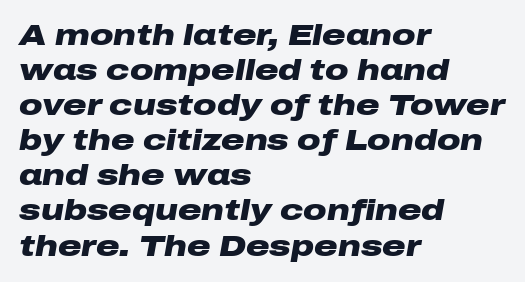
Proportional: the letters do not fall into vertical columns. You could call the tracking neutral — neither tight nor loose. These lines carry a lot of weight — the face is fully bold. Caption: multi-line text, flush left, ragged right. The axis of the letterforms is tilted away from vertical.
